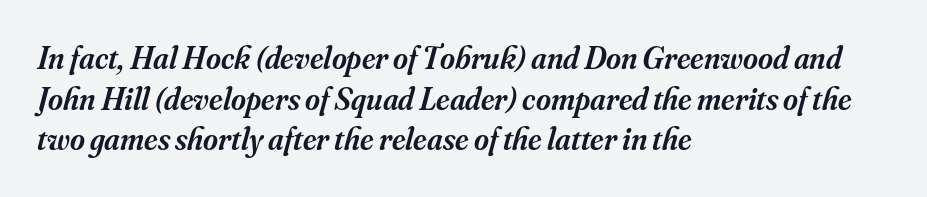
Q: Is the text bold? A: Semi-bold.
Q: Is the text italic (slanted)? A: Yes, it leans right by about 16 degrees.
Q: Is the typeface a serif or a sans-serif typeface? A: Serif.
Q: Is the text underlined? A: No.
Q: How is the paragraph aligned? A: Left-aligned.
Q: Is the spacing between letters normal or unusually wide? A: Normal.
Q: Is the spacing between lines tight, normal or loose? A: Normal.
Q: Width (condensed, normal, or wide)? A: Normal.
Q: Stroke contrast? A: Medium.
Q: x-height? A: Small.
Q: Monospaced? A: No.
